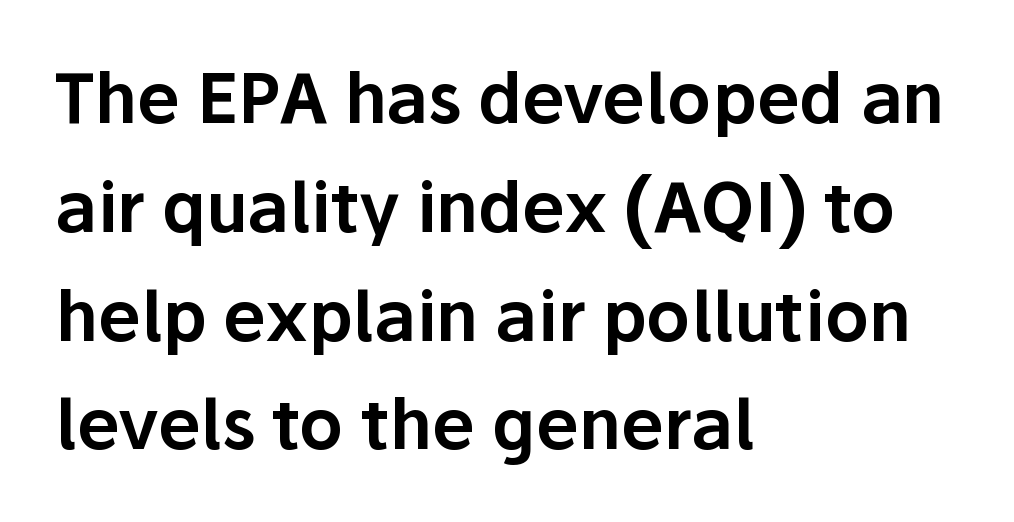
The lines are quadded left. One glance says typical: line gaps are just what's usual. Short note: letters normally spaced. Font category for this specimen: sans-serif. This rendering features lettering with no underline. Characters remain perfectly vertical along every line.
